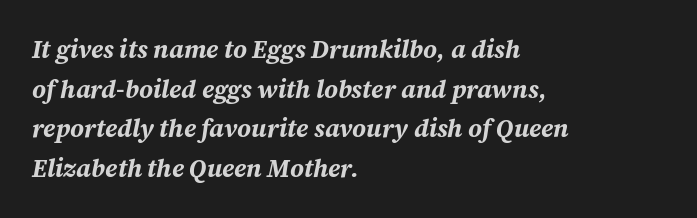
Q: Is the text bold? A: Yes.
Q: Is the text italic (slanted)? A: Yes, it leans right by about 12 degrees.
Q: Is the text underlined? A: No.
Q: How is the paragraph aligned? A: Left-aligned.
Q: Is the spacing between letters normal or unusually wide? A: Normal.
Q: Is the spacing between lines tight, normal or loose? A: Normal.
